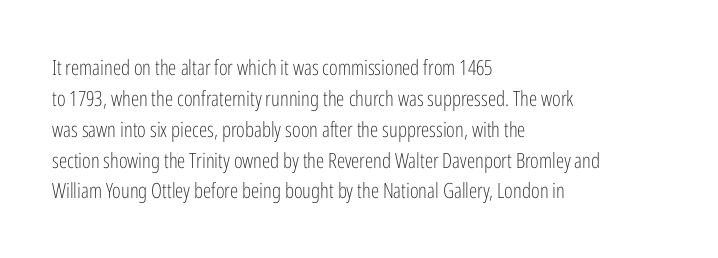
If you drew a line through each stem, it would be perfectly vertical. Leftover space on each line is placed entirely after the last word. The vertical gap from one line to the next is medium. The specimen omits any rule beneath the text block's lines.
